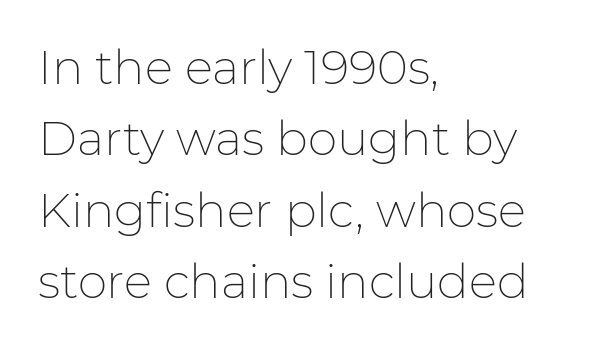
Q: Is the text bold? A: No.
Q: Is the text italic (slanted)? A: No, it is upright.
Q: Is the typeface a serif or a sans-serif typeface? A: Sans-serif.
Q: Is the text underlined? A: No.
Q: How is the paragraph aligned? A: Left-aligned.
Q: Is the spacing between letters normal or unusually wide? A: Normal.
Q: Is the spacing between lines tight, normal or loose? A: Normal.
Q: Width (condensed, normal, or wide)? A: Normal.
Q: Stroke contrast? A: Low.
Q: x-height? A: Medium.
Q: Monospaced? A: No.
